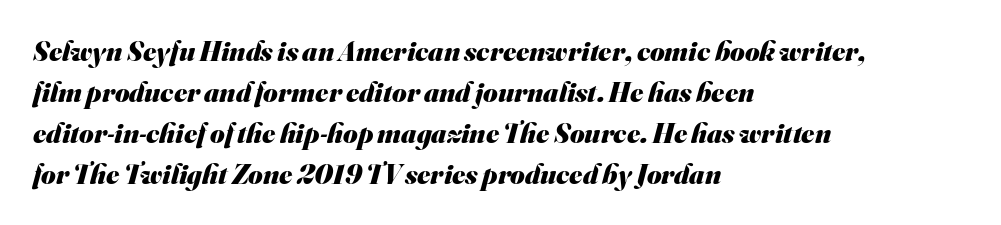
Q: Is the text bold? A: Yes.
Q: Is the typeface a serif or a sans-serif typeface? A: Sans-serif.
Q: Is the text underlined? A: No.
Q: How is the paragraph aligned? A: Left-aligned.
Q: Is the spacing between letters normal or unusually wide? A: Normal.
Q: Is the spacing between lines tight, normal or loose? A: Normal.
Q: Width (condensed, normal, or wide)? A: Normal.
Q: Stroke contrast? A: Medium.
Q: x-height? A: Small.
Q: Monospaced? A: No.
